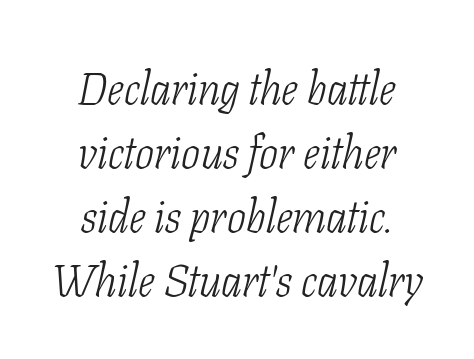
This sample uses a serif face. Bare-footed words on every line. Regular leading. If you drew a line through each stem, it would be angled. The typesetter chose a symmetrical, centered arrangement here. Each letter keeps its own natural width here, so spacing adapts to shape.
